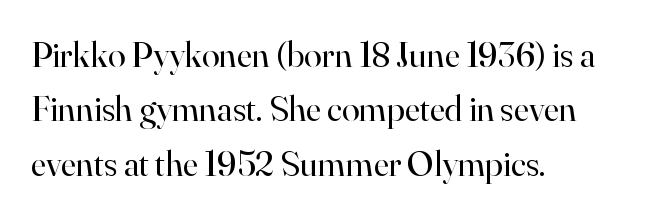
{"serif": "yes", "italic": "no", "bold": "no", "weight": "regular", "width": "normal", "stroke_contrast": "high", "x_height": "small", "monospaced": "no", "underline": "no", "align": "left", "line_spacing": "normal", "line_spacing_ratio": 1.51, "letter_spacing": "normal", "letter_spacing_em": 0.0, "glyph_px": 36}
